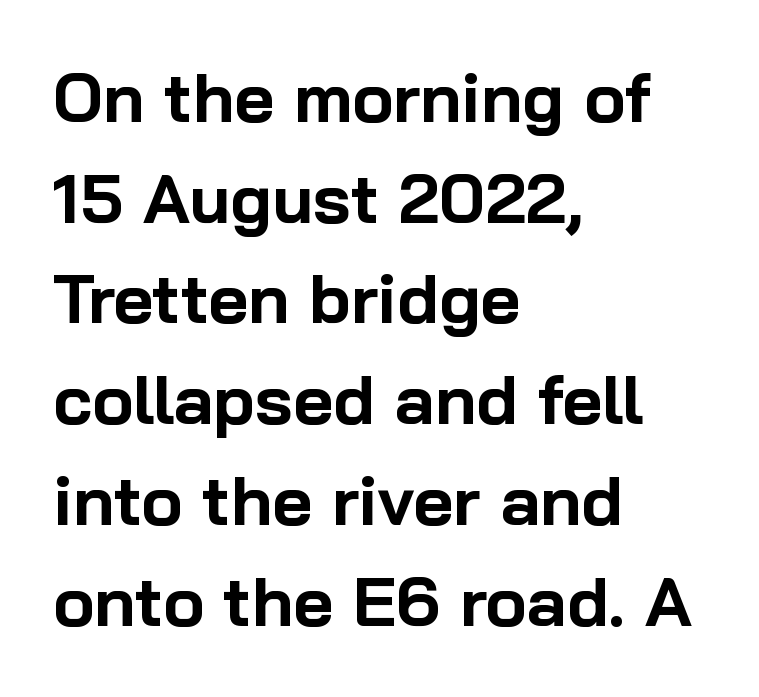
Q: Is the text bold? A: Yes.
Q: Is the text italic (slanted)? A: No, it is upright.
Q: Is the typeface a serif or a sans-serif typeface? A: Sans-serif.
Q: Is the text underlined? A: No.
Q: How is the paragraph aligned? A: Left-aligned.
Q: Is the spacing between letters normal or unusually wide? A: Normal.
Q: Is the spacing between lines tight, normal or loose? A: Normal.
Q: Width (condensed, normal, or wide)? A: Normal.
Q: Stroke contrast? A: Low.
Q: x-height? A: Medium.
Q: Monospaced? A: No.
